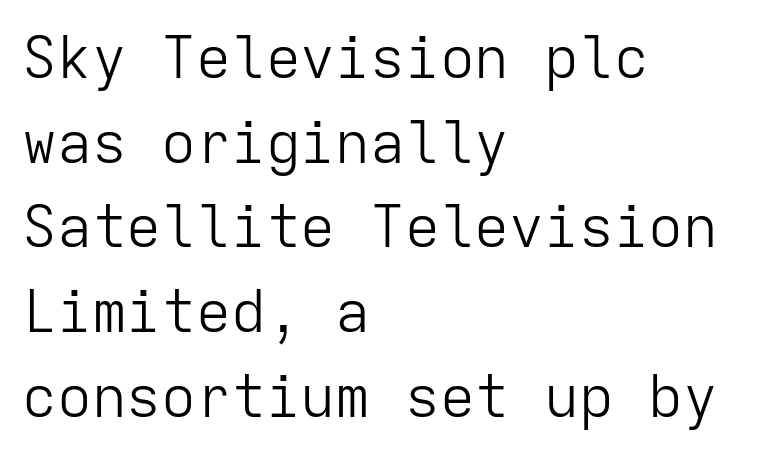
The image shows 58 px light sans-serif type, upright, monospaced; set left-aligned, normal line spacing (1.46x), normal letter spacing, not underlined; low stroke contrast and a medium x-height.
